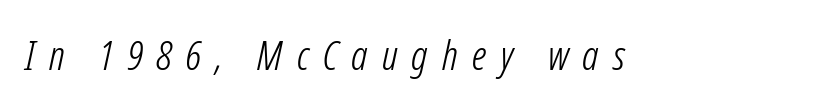
You could only call the tracking loose — the letters float apart. These glyphs show unthickened strokes, regular width or finer. Character widths vary here, with narrow letters taking less room than wide ones. The passage shown leans; its letterforms are oblique. The passage shown is not underscored anywhere.
